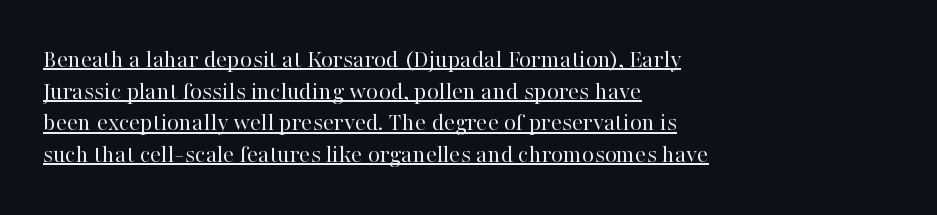
Q: Is the text bold? A: No.
Q: Is the text italic (slanted)? A: No, it is upright.
Q: Is the text underlined? A: Yes.
Q: How is the paragraph aligned? A: Left-aligned.
Q: Is the spacing between letters normal or unusually wide? A: Normal.
